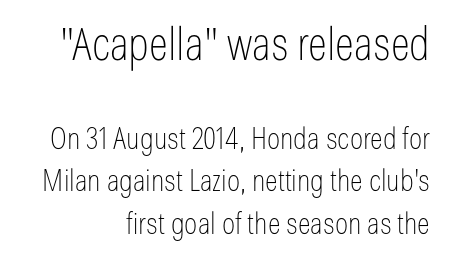
{"serif": "no", "italic": "no", "bold": "no", "weight": "thin", "width": "condensed", "stroke_contrast": "low", "x_height": "medium", "monospaced": "no", "underline": "no", "align": "right", "line_spacing": "normal", "line_spacing_ratio": 1.42, "letter_spacing": "normal", "letter_spacing_em": 0.0, "larger_block": "first", "size_ratio": 1.5, "glyph_px": 45}
